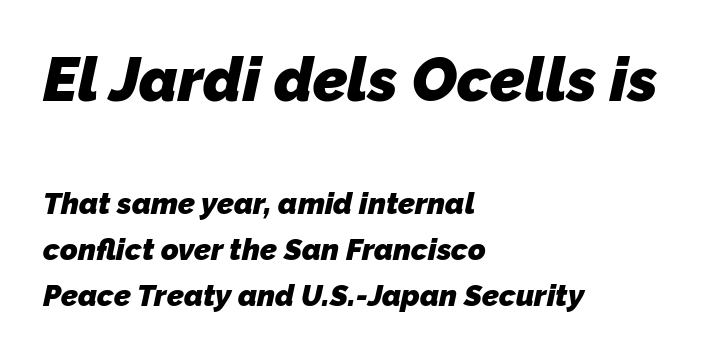
The image shows 61 px heavy sans-serif type; set left-aligned, normal line spacing (1.53x), normal letter spacing, not underlined; the first (top) block is 2.03x larger; low stroke contrast and a medium x-height.
